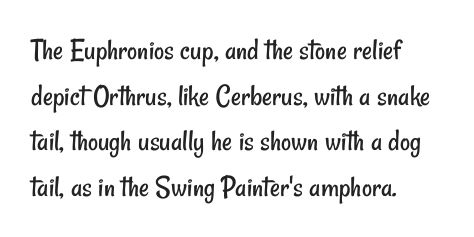
The gap between lines stays unmarked. Type style note: lacks serifs. Each letter keeps its own natural width here, so spacing adapts to shape. Heaviness? Minimal to ordinary, like unemphasized prose.
